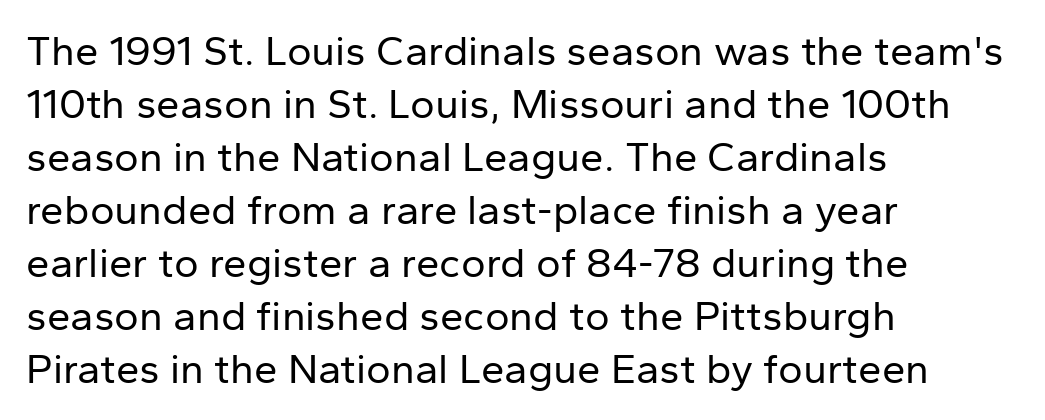
The image shows 42 px regular-weight sans-serif type, upright; set left-aligned, normal line spacing (1.26x), normal letter spacing, not underlined; low stroke contrast and a medium x-height.
